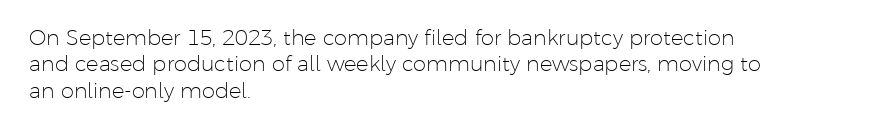
The rendering uses a moderate line-height, typical for paragraphs. Only glyphs here, with clear space below each row. The passage is arranged the way most books set body copy — flush left. Spacing between characters is what you'd get straight out of the box.
